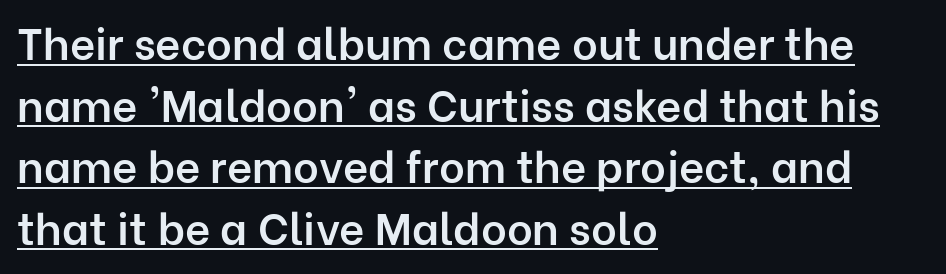
{"serif": "no", "italic": "no", "bold": "semi", "weight": "semibold", "width": "normal", "stroke_contrast": "low", "x_height": "medium", "monospaced": "no", "underline": "yes", "align": "left", "line_spacing": "normal", "line_spacing_ratio": 1.4, "letter_spacing": "normal", "letter_spacing_em": 0.0, "glyph_px": 44}
